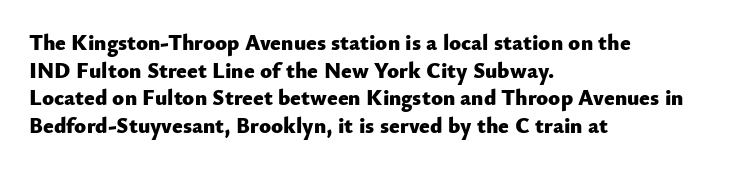
Q: Is the text bold? A: Yes.
Q: Is the text italic (slanted)? A: No, it is upright.
Q: Is the text underlined? A: No.
Q: How is the paragraph aligned? A: Left-aligned.
Q: Is the spacing between letters normal or unusually wide? A: Normal.
Q: Is the spacing between lines tight, normal or loose? A: Normal.
